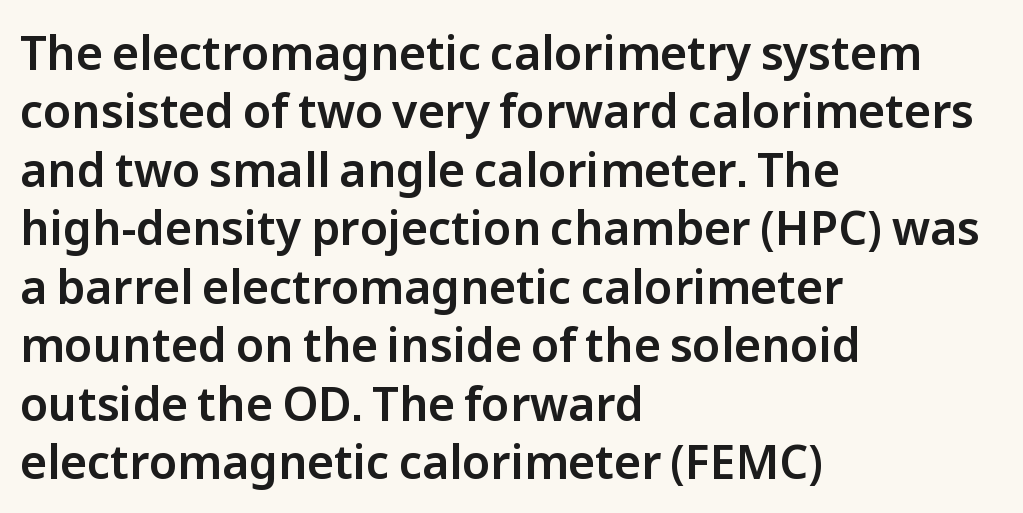
Q: Is the text italic (slanted)? A: No, it is upright.
Q: Is the typeface a serif or a sans-serif typeface? A: Sans-serif.
Q: Is the text underlined? A: No.
Q: How is the paragraph aligned? A: Left-aligned.
Q: Is the spacing between letters normal or unusually wide? A: Normal.
Q: Is the spacing between lines tight, normal or loose? A: Normal.
Q: Width (condensed, normal, or wide)? A: Normal.
Q: Stroke contrast? A: Low.
Q: x-height? A: Medium.
Q: Monospaced? A: No.
